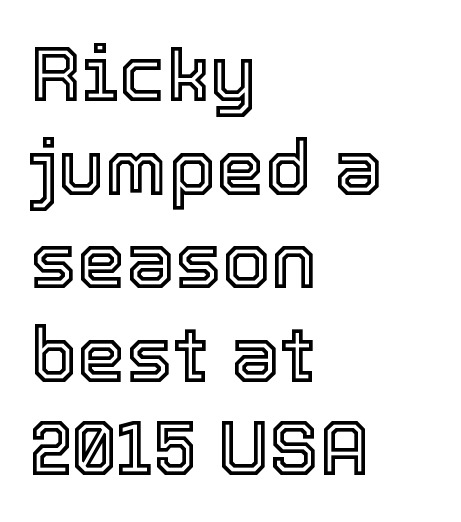
{"italic": "no", "width": "normal", "x_height": "medium", "monospaced": "no", "underline": "no", "align": "left", "line_spacing_ratio": 1.2, "letter_spacing": "normal", "letter_spacing_em": 0.0, "glyph_px": 78}
